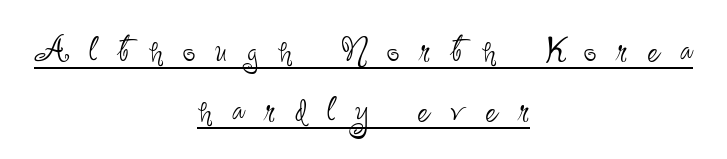
{"serif": "no", "bold": "no", "weight": "thin", "width": "condensed", "stroke_contrast": "low", "x_height": "small", "monospaced": "no", "underline": "yes", "align": "center", "line_spacing": "normal", "line_spacing_ratio": 1.34, "letter_spacing": "wide", "letter_spacing_em": 0.44, "glyph_px": 45}
